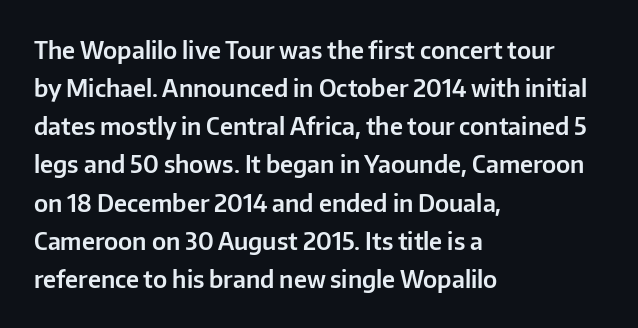
The image shows 24 px text type, upright; set left-aligned, normal line spacing (1.59x), normal letter spacing, not underlined.
